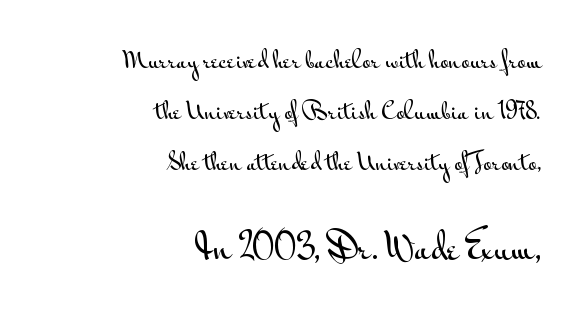
The image shows 34 px wide sans-serif type; set right-aligned, loose line spacing (2.22x), normal letter spacing, not underlined; the second (bottom) block is 1.48x larger; medium stroke contrast and a small x-height.
